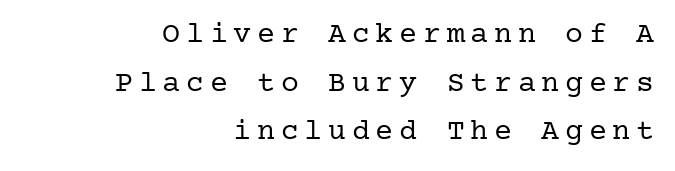
Q: Is the text bold? A: No.
Q: Is the text italic (slanted)? A: No, it is upright.
Q: Is the typeface a serif or a sans-serif typeface? A: Serif.
Q: Is the text underlined? A: No.
Q: How is the paragraph aligned? A: Right-aligned.
Q: Is the spacing between lines tight, normal or loose? A: Normal.
Q: Width (condensed, normal, or wide)? A: Normal.
Q: Stroke contrast? A: Low.
Q: x-height? A: Medium.
